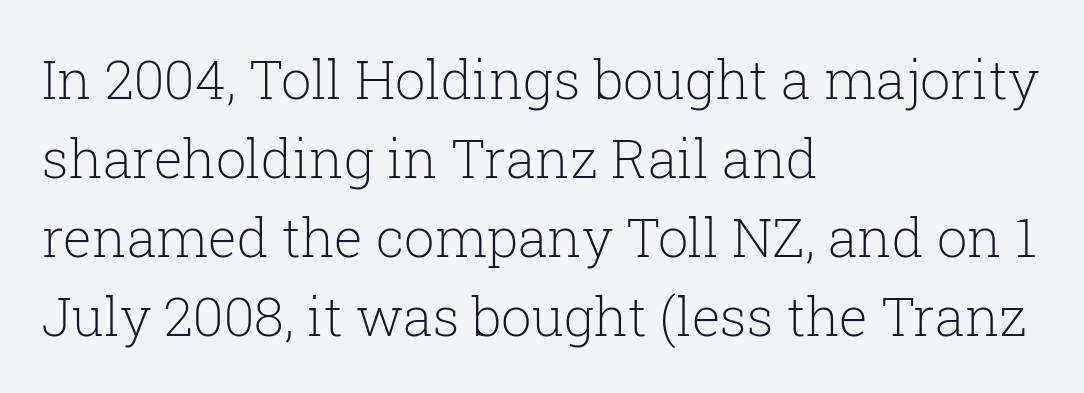
{"serif": "yes", "italic": "no", "bold": "no", "weight": "light", "width": "normal", "stroke_contrast": "low", "x_height": "medium", "monospaced": "no", "underline": "no", "align": "left", "line_spacing": "normal", "line_spacing_ratio": 1.46, "letter_spacing": "normal", "letter_spacing_em": 0.0, "glyph_px": 54}
